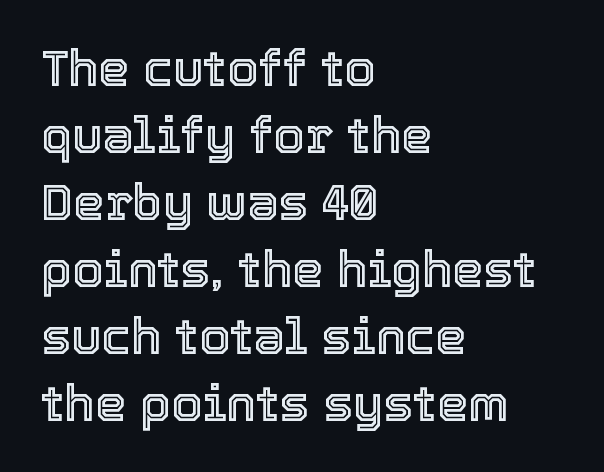
{"italic": "no", "width": "normal", "x_height": "medium", "monospaced": "no", "underline": "no", "align": "left", "line_spacing": "normal", "line_spacing_ratio": 1.34, "letter_spacing": "normal", "letter_spacing_em": 0.0, "glyph_px": 50}
